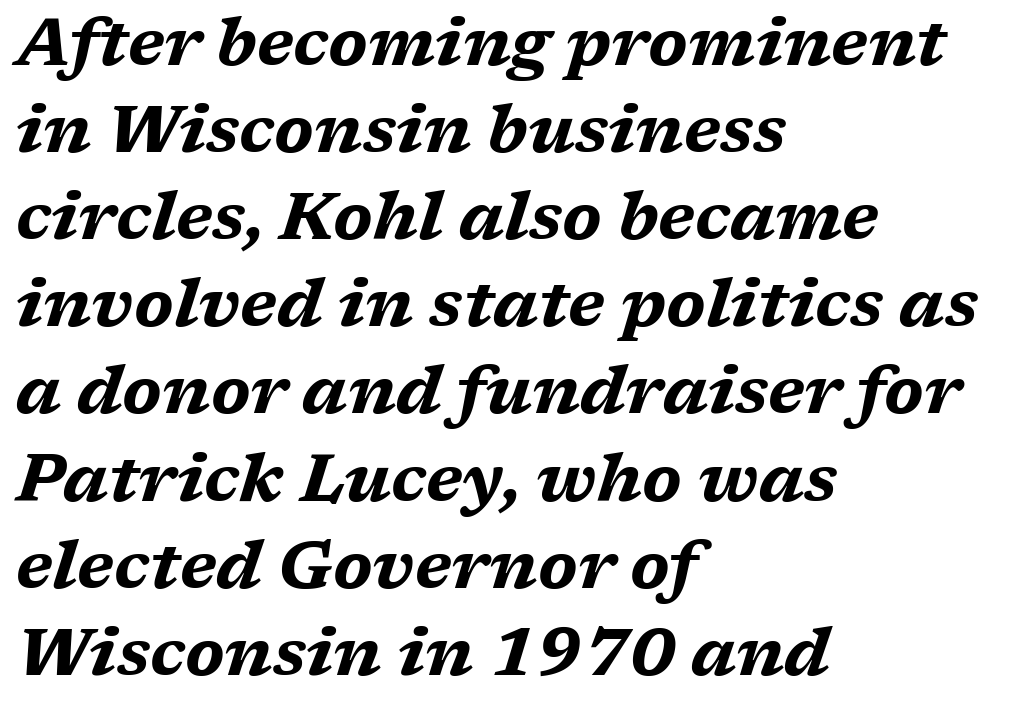
Q: Is the text bold? A: Yes.
Q: Is the text italic (slanted)? A: Yes, it leans right by about 17 degrees.
Q: Is the text underlined? A: No.
Q: How is the paragraph aligned? A: Left-aligned.
Q: Is the spacing between letters normal or unusually wide? A: Normal.
Q: Is the spacing between lines tight, normal or loose? A: Normal.
Q: Width (condensed, normal, or wide)? A: Wide.
Q: Stroke contrast? A: Medium.
Q: x-height? A: Medium.
Q: Monospaced? A: No.
